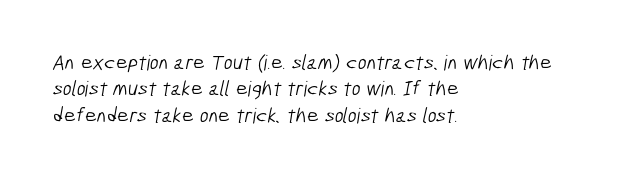
There is no visible air inserted between adjacent glyphs. A quiet, ordinary-to-light weight characterises the typeface. Bare-footed words on every line. The setting favours the left margin, as ordinary paragraphs usually do.
